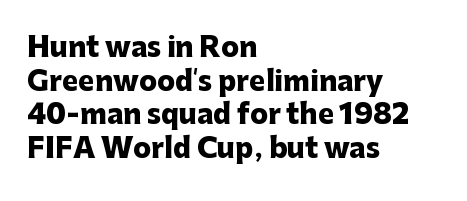
The image shows 27 px bold type, upright; set left-aligned, normal line spacing (1.25x), normal letter spacing, not underlined.
